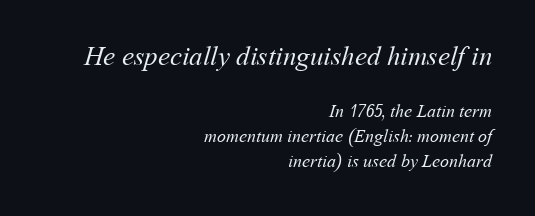
{"bold": "no", "underline": "no", "align": "right", "line_spacing": "normal", "line_spacing_ratio": 1.38, "letter_spacing": "normal", "letter_spacing_em": 0.0, "larger_block": "first", "size_ratio": 1.5, "glyph_px": 27}
